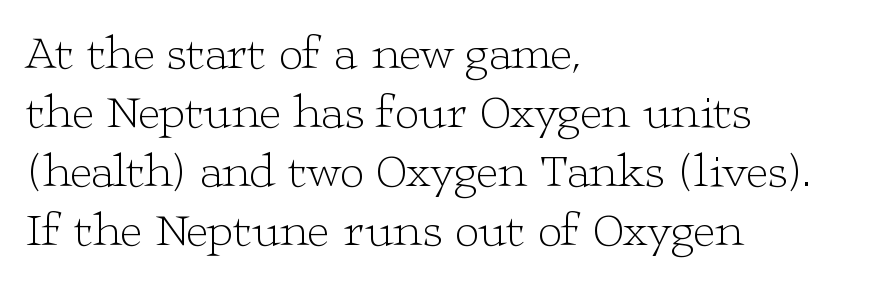
Glyph-to-glyph distance matches everyday printed text. Summary of weight: not heavy and not bold. The typesetter chose a ragged-right arrangement here. The font family rendered here belongs to the serif group. The area under the type is left untouched.
